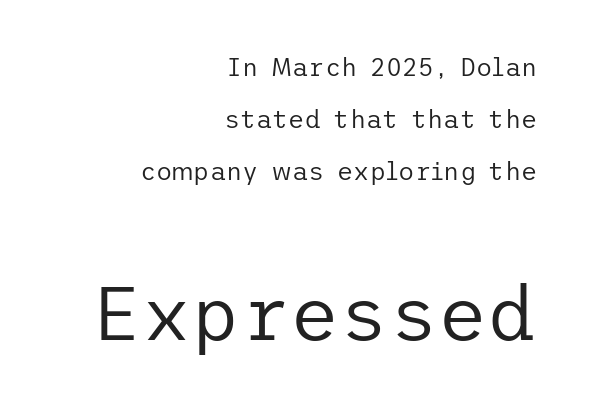
The image shows 76 px regular-weight sans-serif type, upright; set right-aligned, loose line spacing (2.08x), normal letter spacing, not underlined; the second (bottom) block is 3.04x larger; low stroke contrast and a medium x-height.
